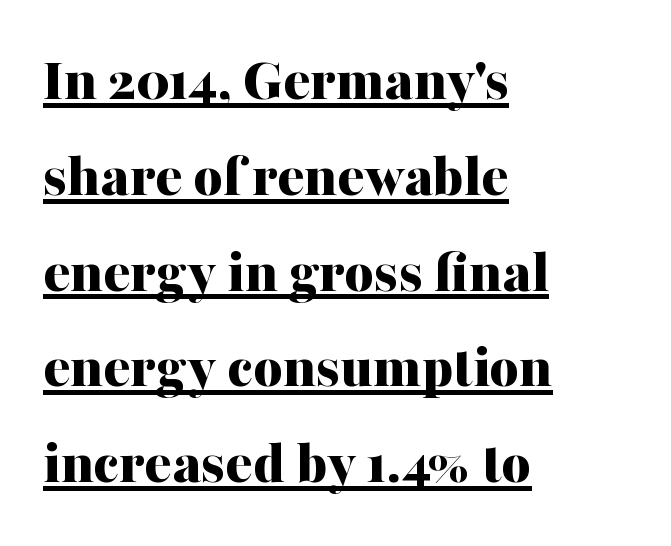
Q: Is the text bold? A: Yes.
Q: Is the text italic (slanted)? A: No, it is upright.
Q: Is the typeface a serif or a sans-serif typeface? A: Serif.
Q: Is the text underlined? A: Yes.
Q: How is the paragraph aligned? A: Left-aligned.
Q: Is the spacing between letters normal or unusually wide? A: Normal.
Q: Is the spacing between lines tight, normal or loose? A: Normal.
Q: Width (condensed, normal, or wide)? A: Normal.
Q: Stroke contrast? A: Medium.
Q: x-height? A: Medium.
Q: Monospaced? A: No.
